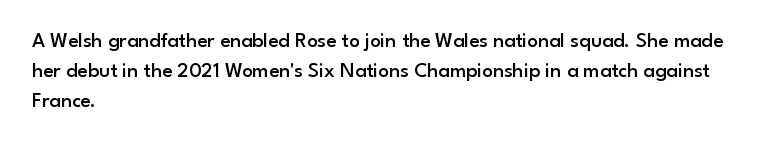
The image shows 21 px text type, upright; set left-aligned, normal line spacing (1.43x), normal letter spacing, not underlined.
